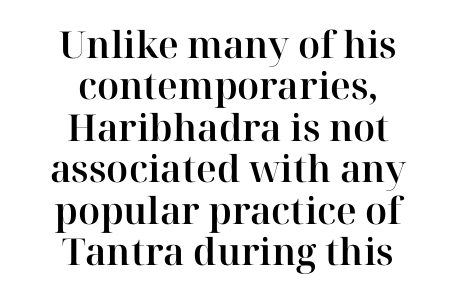
{"serif": "yes", "italic": "no", "width": "normal", "stroke_contrast": "high", "x_height": "medium", "monospaced": "no", "underline": "no", "align": "center", "line_spacing": "tight", "line_spacing_ratio": 1.12, "letter_spacing": "normal", "letter_spacing_em": 0.0, "glyph_px": 37}
